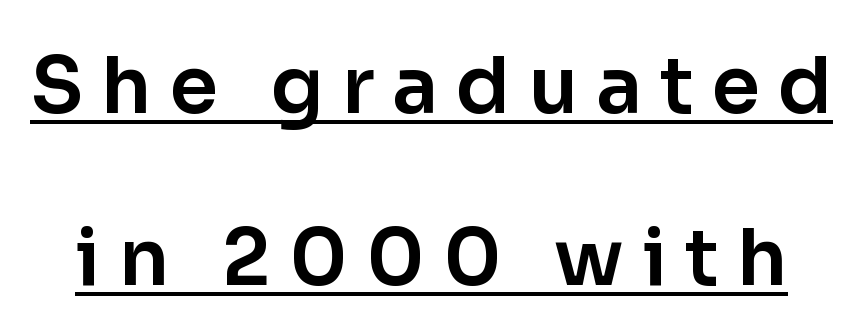
Q: Is the text italic (slanted)? A: No, it is upright.
Q: Is the typeface a serif or a sans-serif typeface? A: Sans-serif.
Q: Is the text underlined? A: Yes.
Q: Is the spacing between letters normal or unusually wide? A: Unusually wide.
Q: Is the spacing between lines tight, normal or loose? A: Loose.
Q: Width (condensed, normal, or wide)? A: Normal.
Q: Stroke contrast? A: Low.
Q: x-height? A: Medium.
Q: Monospaced? A: No.
